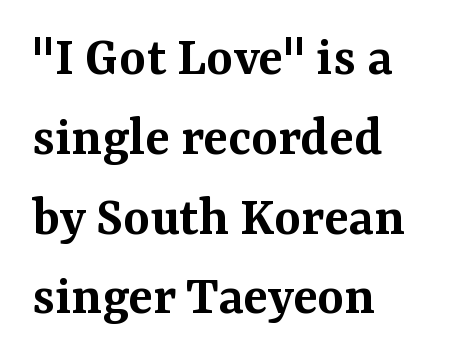
Anything drawn beneath the words? Only blank space. Ordinary non-slanted type is in use. Yep, those are serifs on the letters. The line texture is even and compact thanks to regular tracking. Moderately thickened strokes mark this as semibold type. If you measured baseline to baseline, you'd find a middling distance.
